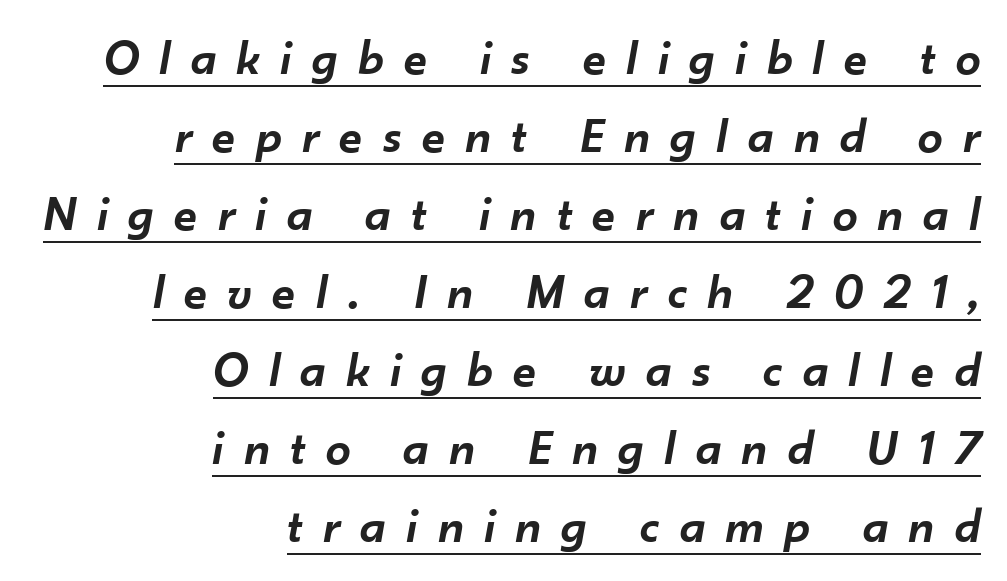
{"italic": "yes", "lean": "right", "slant_degrees": 10, "bold": "semi", "weight": "semibold", "width": "normal", "stroke_contrast": "low", "x_height": "small", "monospaced": "no", "underline": "yes", "align": "right", "line_spacing": "normal", "line_spacing_ratio": 1.56, "letter_spacing": "wide", "letter_spacing_em": 0.41, "glyph_px": 50}
